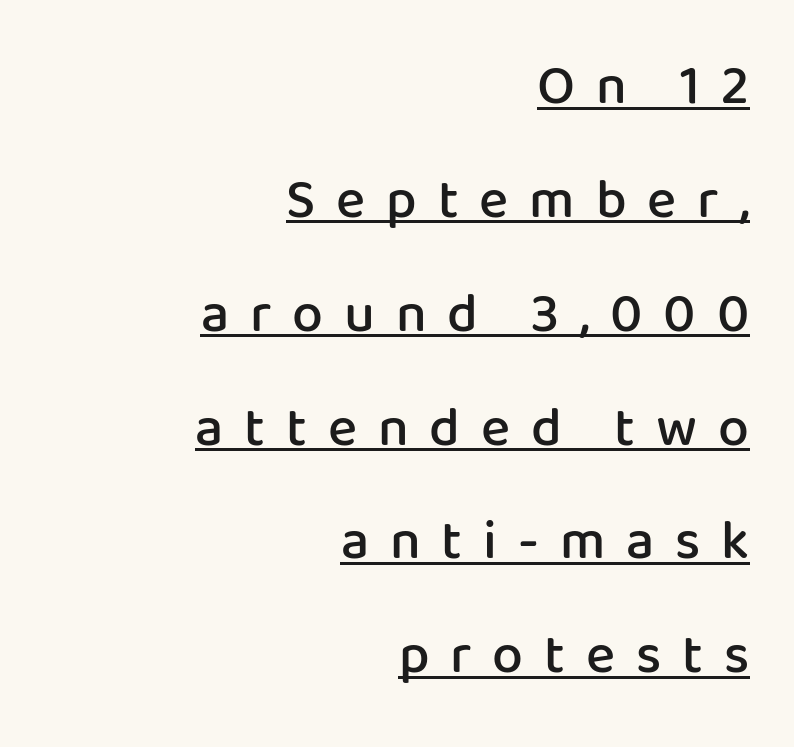
Q: Is the text bold? A: Semi-bold.
Q: Is the text italic (slanted)? A: No, it is upright.
Q: Is the typeface a serif or a sans-serif typeface? A: Sans-serif.
Q: Is the text underlined? A: Yes.
Q: How is the paragraph aligned? A: Right-aligned.
Q: Is the spacing between letters normal or unusually wide? A: Unusually wide.
Q: Is the spacing between lines tight, normal or loose? A: Loose.
Q: Width (condensed, normal, or wide)? A: Normal.
Q: Stroke contrast? A: Low.
Q: x-height? A: Medium.
Q: Monospaced? A: No.
